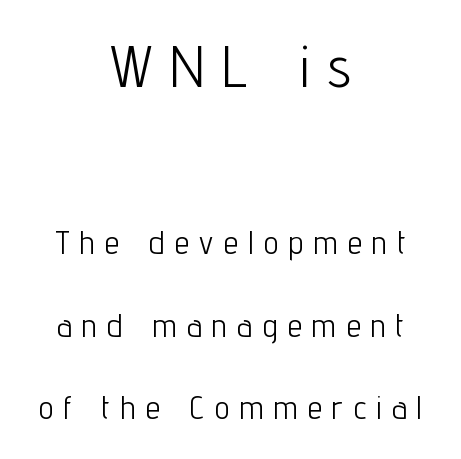
Scale decreases going downward across the two blocks. On a weight scale, this lands at 450 or below. Visually the block forms a symmetrical silhouette, jagged on both flanks. Ordinary non-slanted type is in use.
